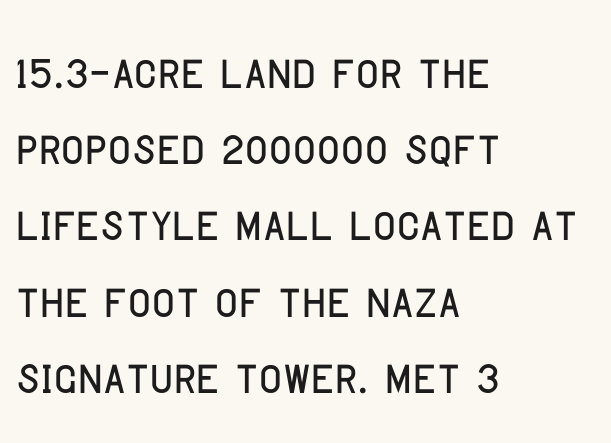
Q: Is the text italic (slanted)? A: No, it is upright.
Q: Is the typeface a serif or a sans-serif typeface? A: Sans-serif.
Q: Is the text underlined? A: No.
Q: How is the paragraph aligned? A: Left-aligned.
Q: Is the spacing between letters normal or unusually wide? A: Normal.
Q: Width (condensed, normal, or wide)? A: Condensed.
Q: Stroke contrast? A: Low.
Q: x-height? A: Large.
Q: Monospaced? A: No.
